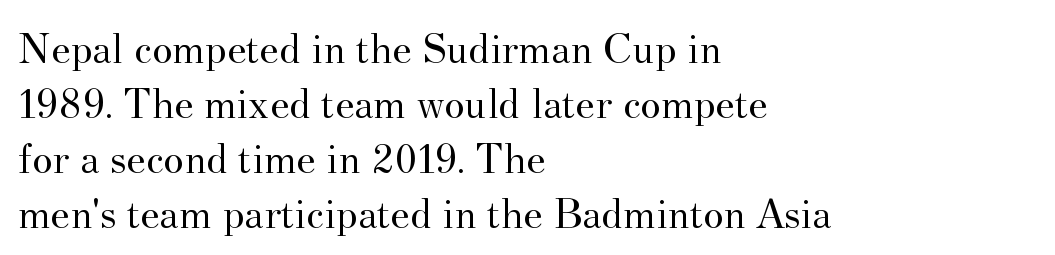
Nobody drew a line under any word here. This rendering employs a face with finishing strokes, i.e., a serif. The gaps between neighbouring characters are ordinary and unremarkable. One-word summary of the alignment: left. Proportional: the letters do not fall into vertical columns.
